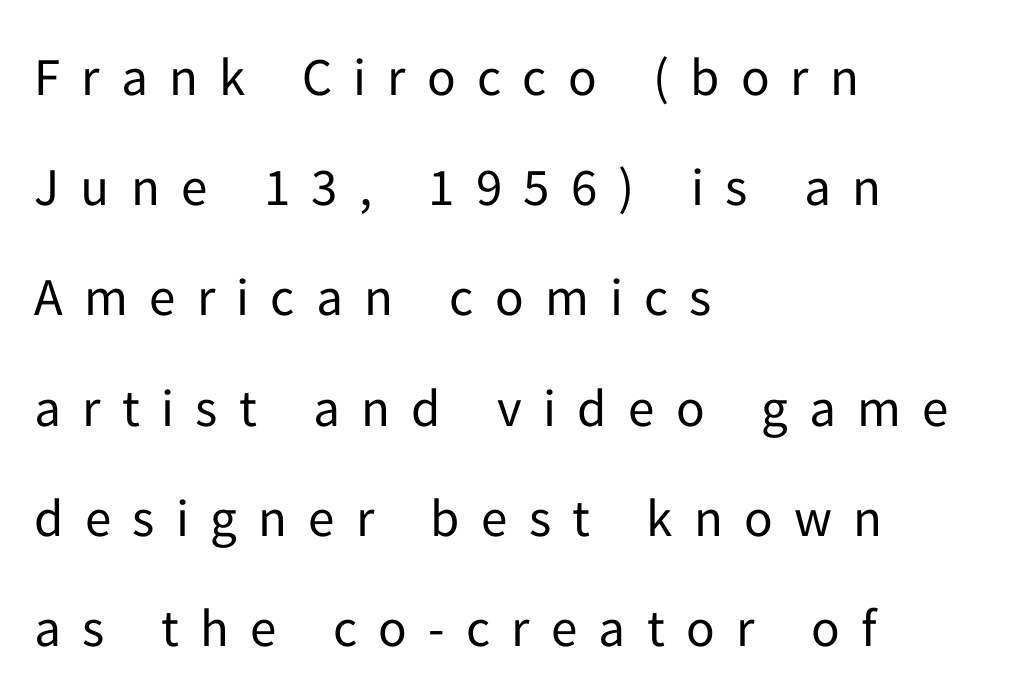
Quick note: underline off. Horizontally, the lines are justified to the leading edge only. Short note: letters widely spaced. Nope, no serifs anywhere on these letters.
